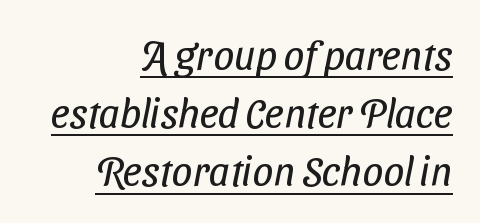
The image shows 41 px regular-weight, condensed sans-serif type; set right-aligned, normal line spacing (1.42x), normal letter spacing, underlined; low stroke contrast and a medium x-height.
